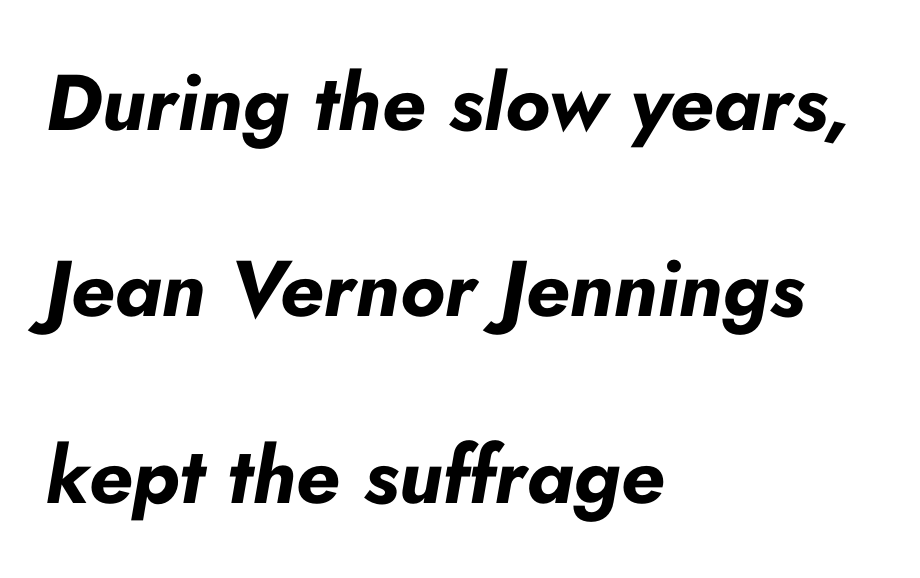
The face used here is rendered with its standard letterfit. The passage is arranged the way most books set body copy — flush left. The lines are spread far apart with generous leading. In terms of weight, the rendering is a true, heavy bold.
